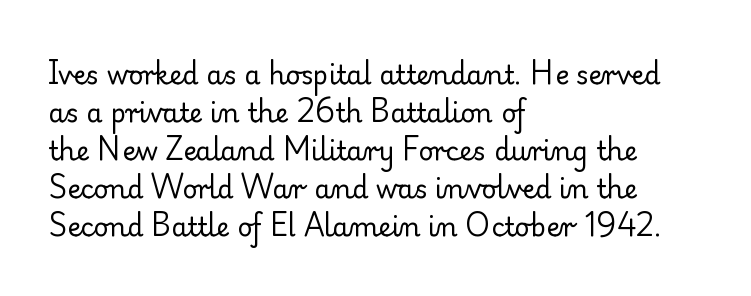
Visually the block forms a straight wall on the left and a jagged coastline on the right. Caption: standard tracking, unaltered. The type sits square on the baseline with zero lean. Weight: not bold — regular or lighter.
